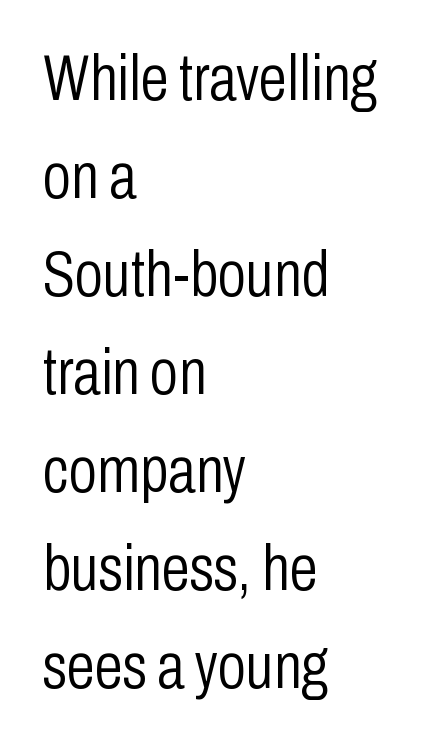
The image shows 64 px light, condensed sans-serif type, upright; set left-aligned, normal line spacing (1.53x), normal letter spacing, not underlined; low stroke contrast and a medium x-height.
